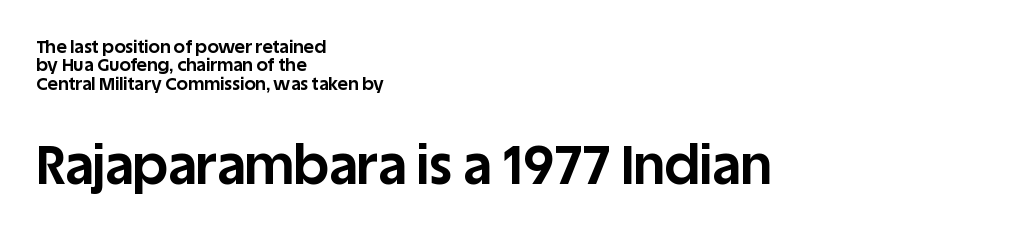
Spacing verdict: proportional, widths tailored to each character. The lines are packed closely together with very little leading. In this sample the second text group is rendered at the bigger scale. Plenty of ink on the page — the face is bold. Ordinary non-slanted type is in use. A bare baseline throughout the passage.
